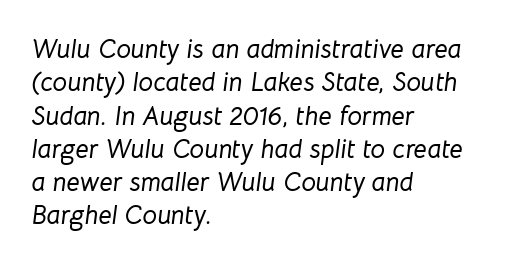
Q: Is the text italic (slanted)? A: Yes, it leans right by about 8 degrees.
Q: Is the text underlined? A: No.
Q: How is the paragraph aligned? A: Left-aligned.
Q: Is the spacing between letters normal or unusually wide? A: Normal.
Q: Is the spacing between lines tight, normal or loose? A: Normal.
